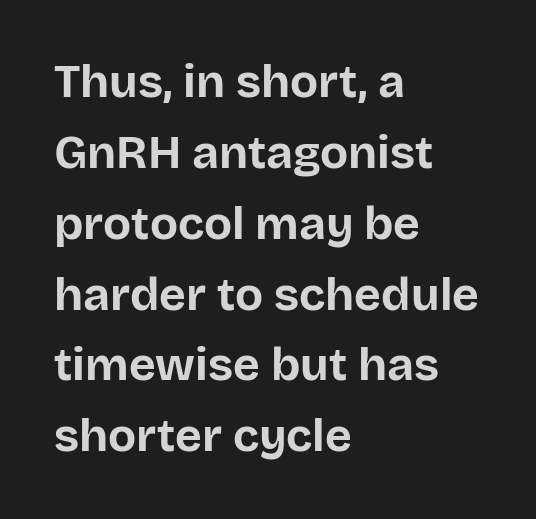
The image shows 46 px bold sans-serif type, upright; set left-aligned, normal line spacing (1.54x), normal letter spacing, not underlined; low stroke contrast and a large x-height.
